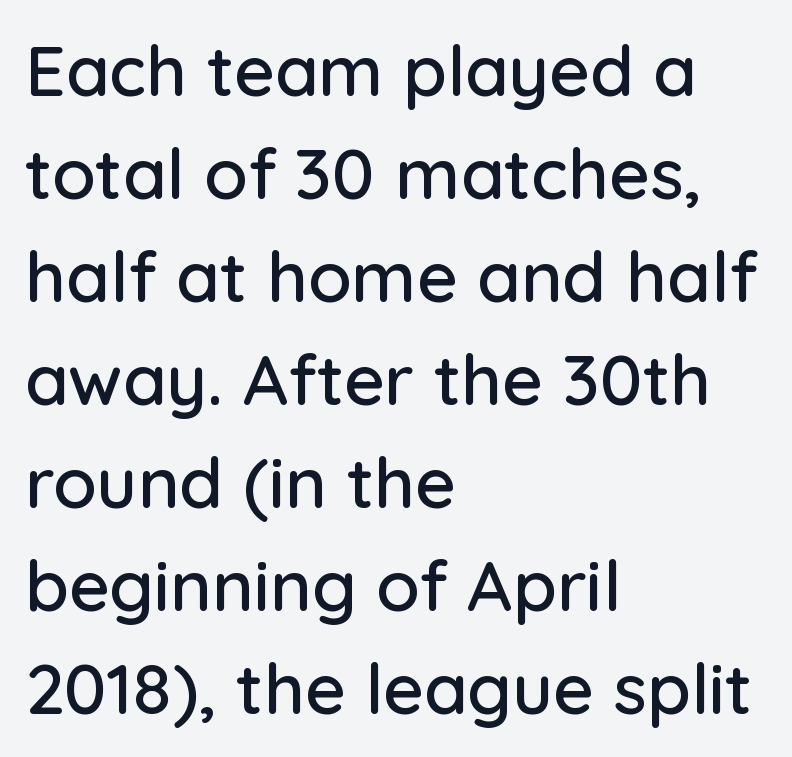
The line texture is even and compact thanks to regular tracking. Only glyphs here, with clear space below each row. Proportional: the letters do not fall into vertical columns. The rag falls on the right side of this text block. Check where the strokes stop: nothing finishes them off — pure sans.
